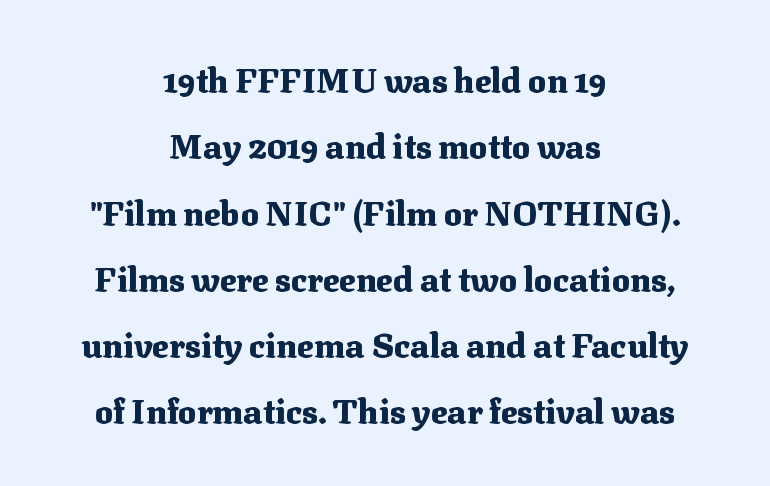
The image shows 34 px heavy serif type, upright; set centered, loose line spacing (1.95x), normal letter spacing, not underlined; medium stroke contrast and a medium x-height.
